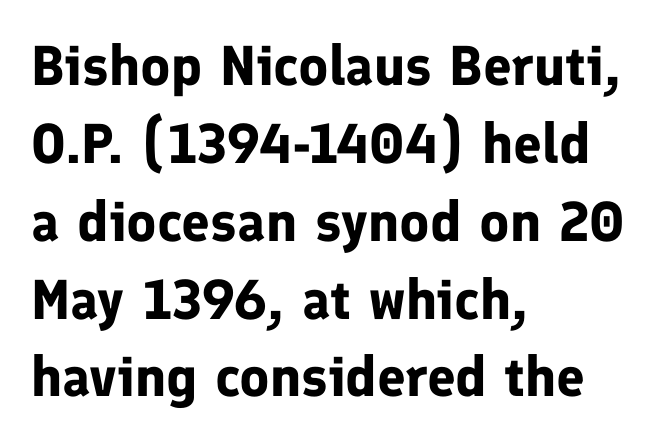
{"serif": "no", "italic": "no", "bold": "yes", "weight": "bold", "width": "normal", "stroke_contrast": "low", "x_height": "medium", "monospaced": "no", "underline": "no", "align": "left", "line_spacing": "normal", "line_spacing_ratio": 1.39, "letter_spacing": "normal", "letter_spacing_em": 0.0, "glyph_px": 56}
